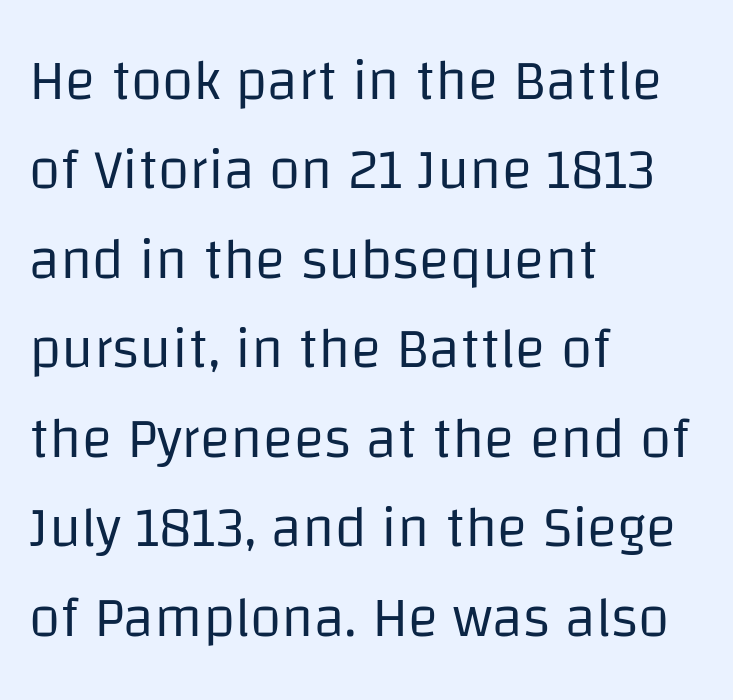
{"serif": "no", "italic": "no", "bold": "no", "weight": "regular", "width": "normal", "stroke_contrast": "low", "x_height": "large", "monospaced": "no", "underline": "no", "align": "left", "line_spacing": "normal", "line_spacing_ratio": 1.57, "letter_spacing": "normal", "letter_spacing_em": 0.0, "glyph_px": 57}
